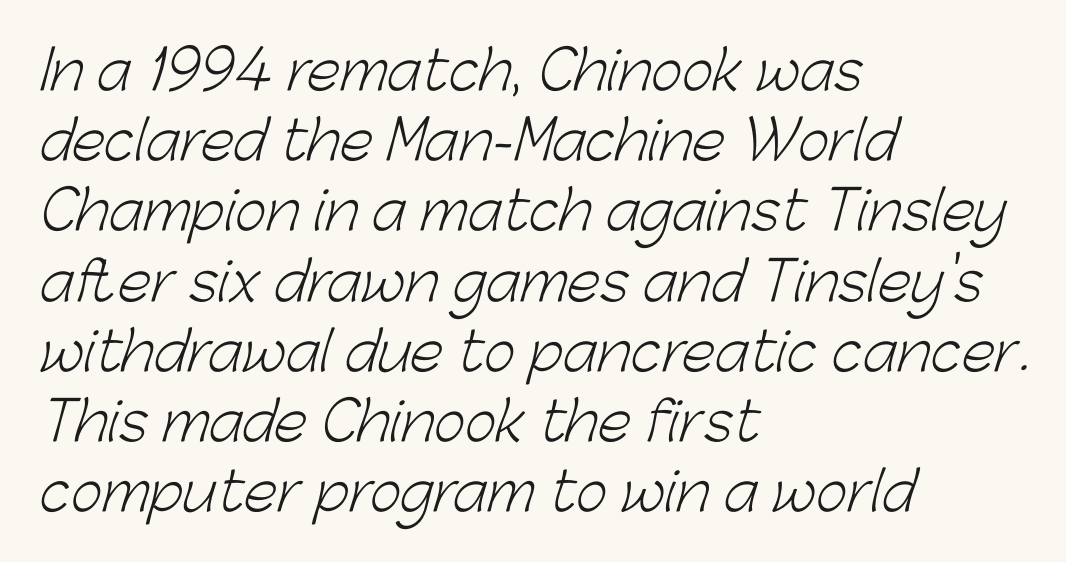
{"serif": "no", "bold": "no", "weight": "light", "width": "normal", "stroke_contrast": "low", "x_height": "medium", "monospaced": "no", "underline": "no", "align": "left", "line_spacing": "normal", "line_spacing_ratio": 1.3, "letter_spacing": "normal", "letter_spacing_em": 0.0, "glyph_px": 54}
